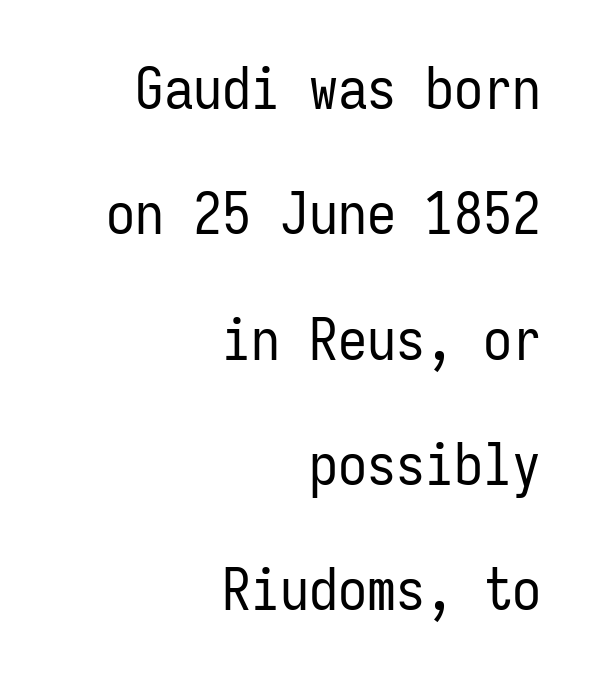
Nothing sits at the stroke ends, so this counts as sans-serif. Do the characters align in a grid? Yes, the font is monospaced. Line spacing here is loose. Stems and bowls with no extra thickness — not bold. Upright lettering throughout. The zone under the glyphs is completely vacant.
